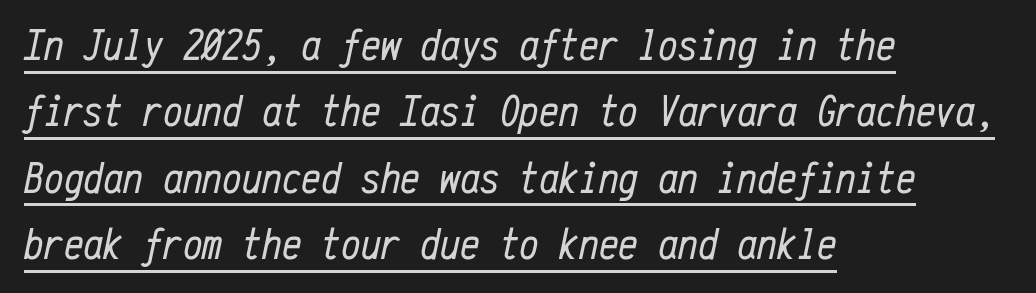
{"italic": "yes", "lean": "right", "slant_degrees": 12, "bold": "no", "weight": "regular", "width": "condensed", "stroke_contrast": "low", "x_height": "medium", "monospaced": "yes", "underline": "yes", "align": "left", "line_spacing": "normal", "line_spacing_ratio": 1.51, "letter_spacing": "normal", "letter_spacing_em": 0.0, "glyph_px": 44}
